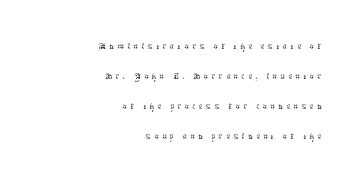
{"italic": "no", "bold": "no", "underline": "no", "align": "right", "line_spacing": "normal", "line_spacing_ratio": 1.43, "glyph_px": 21}
